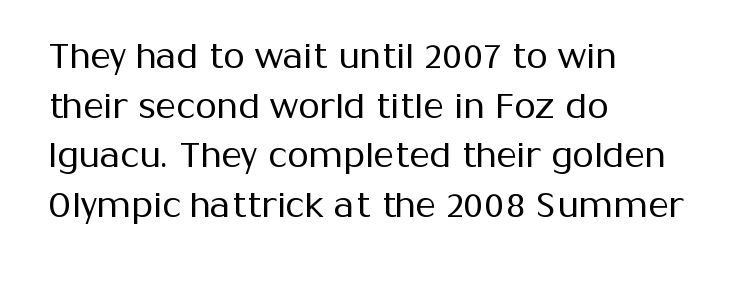
Students, note that the glyphs here touch the page at normal intervals. The passage is arranged the way most books set body copy — flush left. Has an underline been added? It has not. The rendering uses a moderate line-height, typical for paragraphs.
